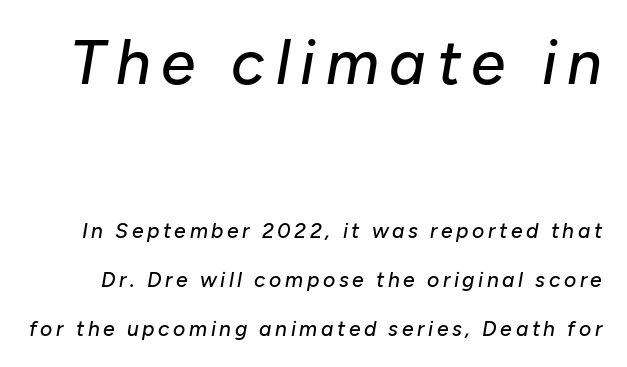
{"italic": "yes", "lean": "right", "slant_degrees": 10, "width": "normal", "stroke_contrast": "low", "x_height": "medium", "monospaced": "no", "underline": "no", "line_spacing": "loose", "line_spacing_ratio": 2.32, "larger_block": "first", "size_ratio": 2.95, "glyph_px": 62}
